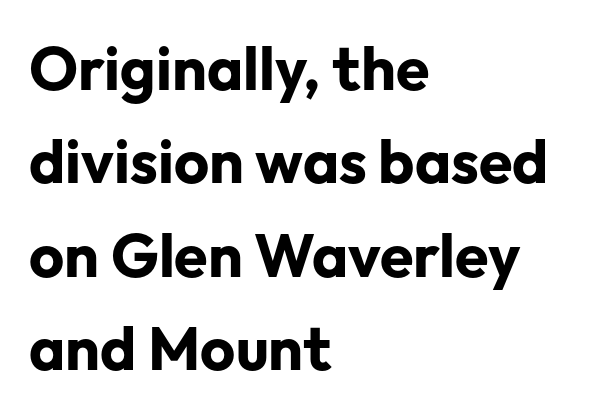
The image shows 61 px bold sans-serif type, upright; set left-aligned, normal line spacing (1.53x), normal letter spacing, not underlined; low stroke contrast and a medium x-height.
